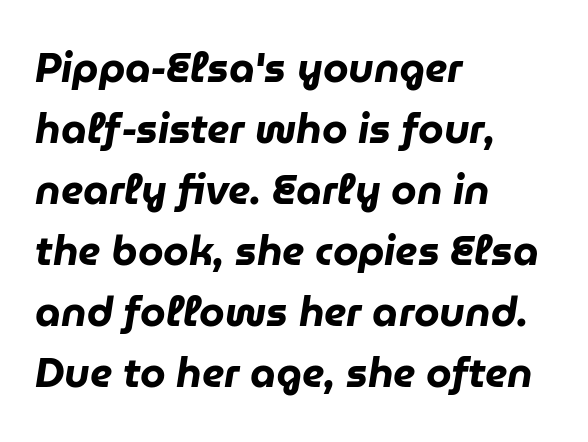
The rendering uses a moderate line-height, typical for paragraphs. This sample uses an oblique cut, with every glyph tilted off the vertical. Each letter keeps its own natural width here, so spacing adapts to shape. The face used here is rendered with its standard letterfit. The paragraph shown leans on its left margin.
